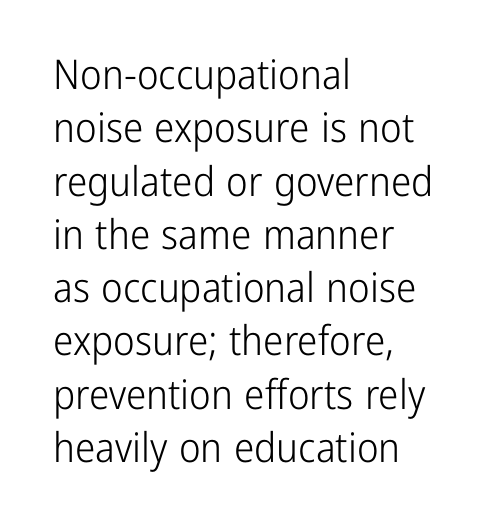
The image shows 41 px light, condensed sans-serif type, upright; set left-aligned, normal line spacing (1.3x), normal letter spacing, not underlined; low stroke contrast and a medium x-height.
